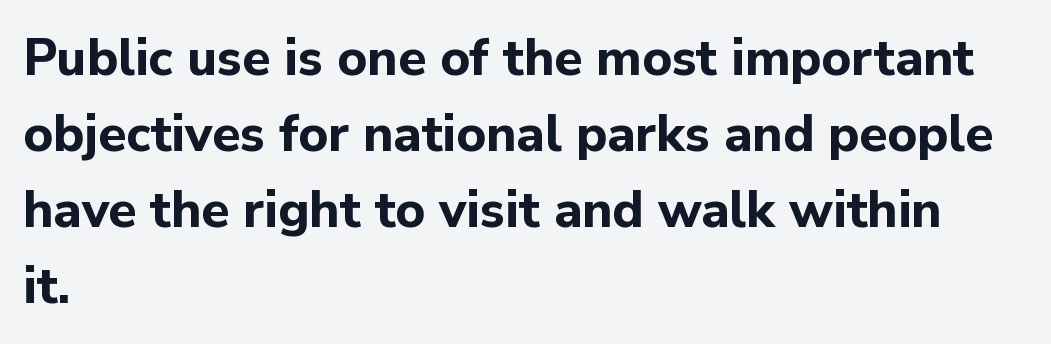
Each new line begins a customary step beneath the previous one. Nobody touched the tracking dial on this one. Typographic density is high because the face is bold. Is this a fixed-width face? No — the glyphs have proportional, varying widths. The compositor pushed each line to the left boundary.
